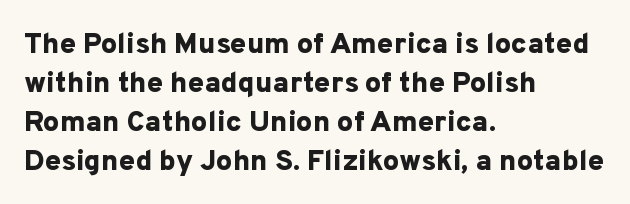
Q: Is the text bold? A: Yes.
Q: Is the text italic (slanted)? A: No, it is upright.
Q: Is the typeface a serif or a sans-serif typeface? A: Sans-serif.
Q: Is the text underlined? A: No.
Q: How is the paragraph aligned? A: Left-aligned.
Q: Is the spacing between letters normal or unusually wide? A: Normal.
Q: Is the spacing between lines tight, normal or loose? A: Normal.
Q: Width (condensed, normal, or wide)? A: Normal.
Q: Stroke contrast? A: Low.
Q: x-height? A: Medium.
Q: Monospaced? A: No.
